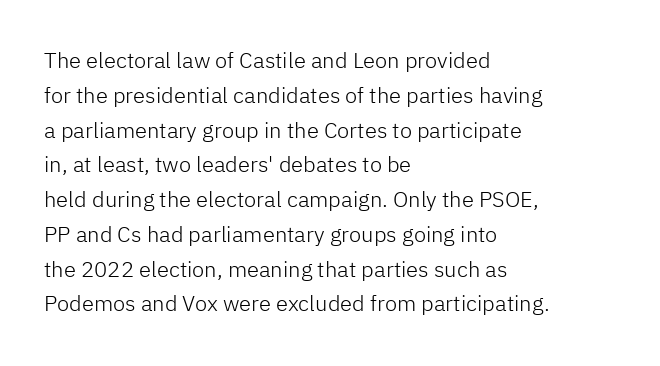
Q: Is the text bold? A: No.
Q: Is the text italic (slanted)? A: No, it is upright.
Q: Is the text underlined? A: No.
Q: How is the paragraph aligned? A: Left-aligned.
Q: Is the spacing between letters normal or unusually wide? A: Normal.
Q: Is the spacing between lines tight, normal or loose? A: Normal.
